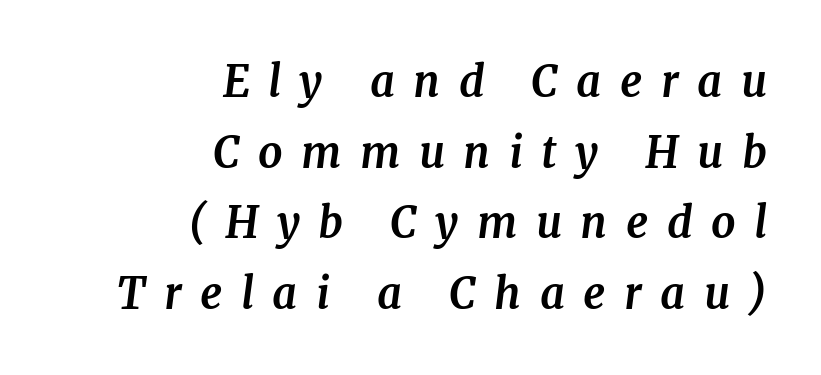
The text was rendered using a seriffed face with decorative stroke endings. Spacing between characters has been opened up far beyond the box default. You can tell it's italic because the verticals aren't actually vertical. The letters advance in unequal steps, a hallmark of proportional type.
